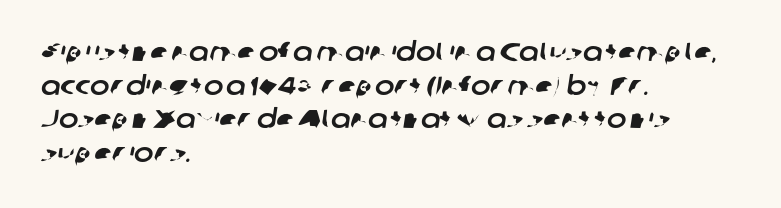
Q: Is the text underlined? A: No.
Q: How is the paragraph aligned? A: Left-aligned.
Q: Is the spacing between letters normal or unusually wide? A: Normal.
Q: Is the spacing between lines tight, normal or loose? A: Normal.
